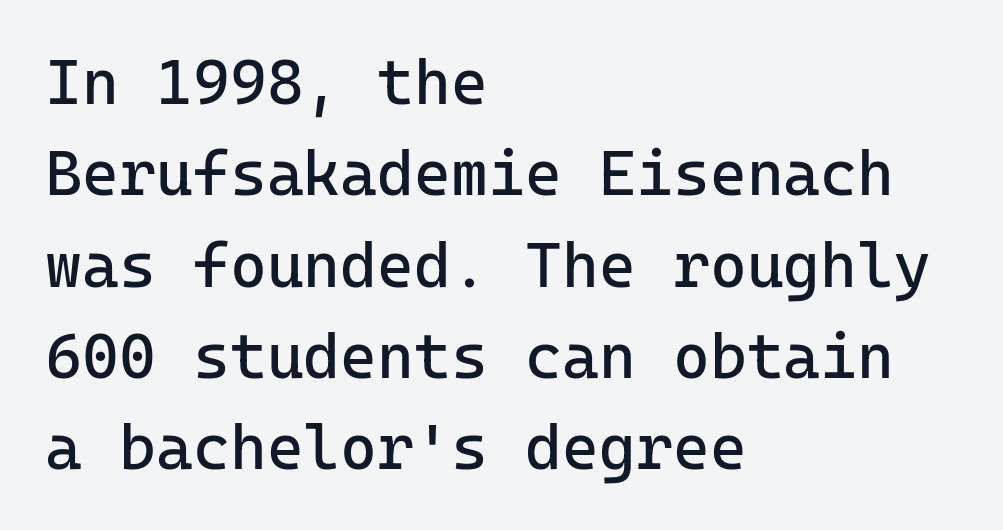
Q: Is the text bold? A: No.
Q: Is the text italic (slanted)? A: No, it is upright.
Q: Is the typeface a serif or a sans-serif typeface? A: Sans-serif.
Q: Is the text underlined? A: No.
Q: How is the paragraph aligned? A: Left-aligned.
Q: Is the spacing between letters normal or unusually wide? A: Normal.
Q: Is the spacing between lines tight, normal or loose? A: Normal.
Q: Width (condensed, normal, or wide)? A: Normal.
Q: Stroke contrast? A: Low.
Q: x-height? A: Medium.
